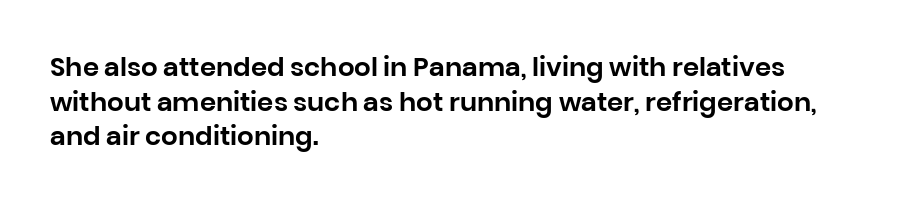
{"italic": "no", "underline": "no", "align": "left", "line_spacing": "normal", "line_spacing_ratio": 1.33, "letter_spacing": "normal", "letter_spacing_em": 0.0, "glyph_px": 26}
